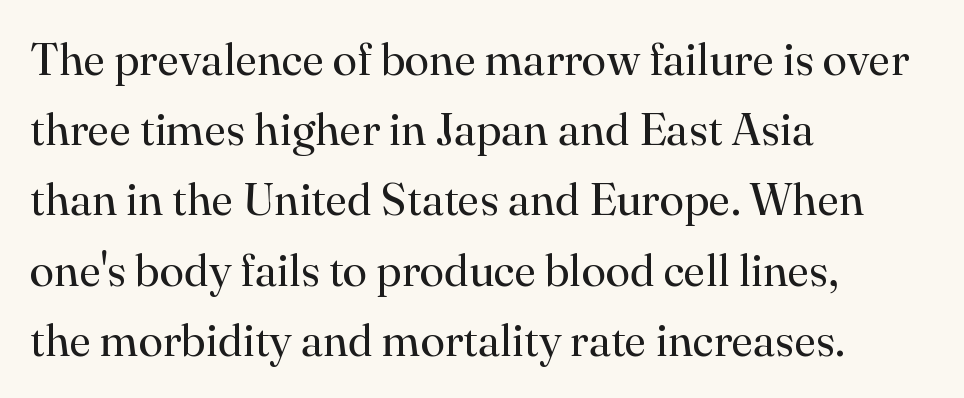
The face used here is proportionally spaced, like ordinary book or web type. In CSS terms this would be text-align: left. The lettering holds an erect, upright posture throughout. Default kerning and tracking; the words read as compact shapes.
